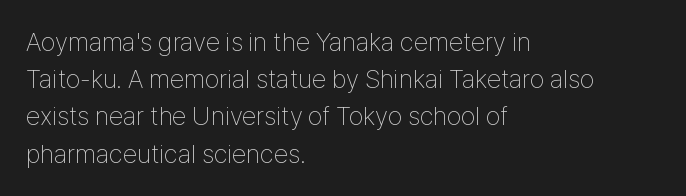
The image shows 26 px text type, upright; set left-aligned, normal line spacing (1.43x), normal letter spacing, not underlined.
